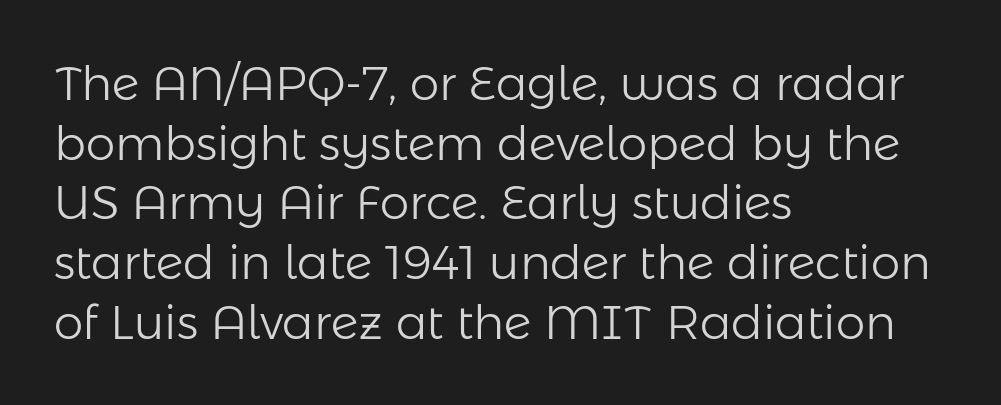
The image shows 47 px light sans-serif type, upright; set left-aligned, normal line spacing (1.27x), normal letter spacing, not underlined; low stroke contrast and a medium x-height.
